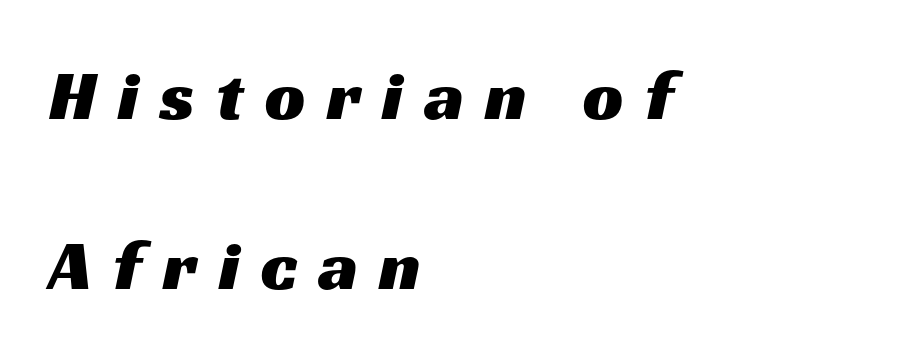
The rag falls on the right side of this text block. A bare baseline throughout the passage. Letter spacing: wide. Reading down the column, the eye jumps a long way to each next line. Note the varied advance widths — an 'i' is clearly narrower than an 'm'.
